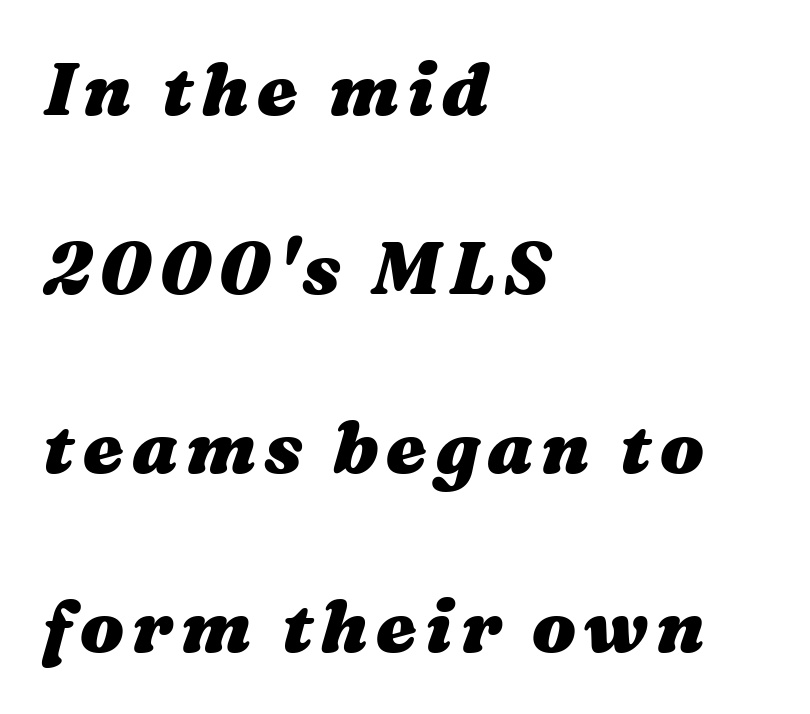
{"italic": "yes", "lean": "right", "slant_degrees": 16, "bold": "yes", "weight": "heavy", "width": "wide", "stroke_contrast": "medium", "x_height": "medium", "monospaced": "no", "underline": "no", "align": "left", "line_spacing": "loose", "line_spacing_ratio": 2.45, "glyph_px": 73}
